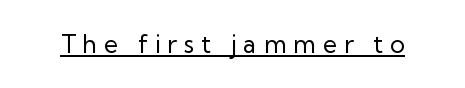
The image shows 25 px text type, upright; set unusually wide letter spacing (+0.27 em), underlined.
